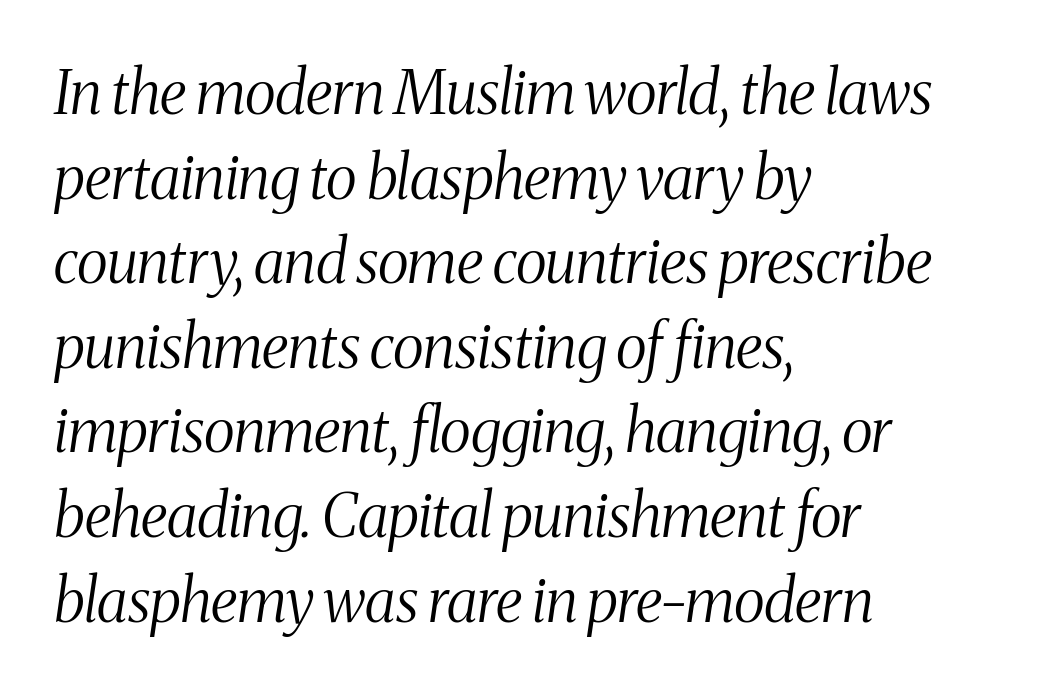
Stem width sits at or under what a default text font uses. Unlike a clean sans, this face finishes its strokes with serifs. The rag falls on the right side of this text block. Whoever set this chose a conventional vertical rhythm.
